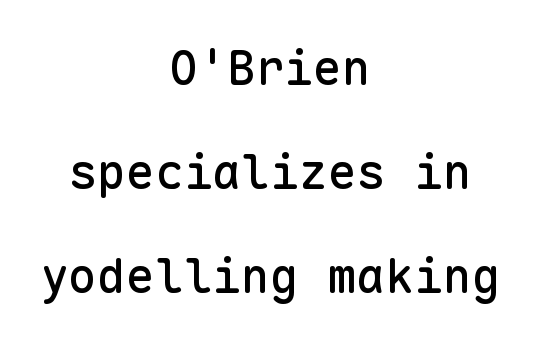
Is there any slant? The stems are plumb. The lines are quadded center. Rows of type keep a wide berth in the vertical direction. Letters rest on an invisible, unmarked baseline. These lines keep a tight, regular rhythm from letter to letter.
